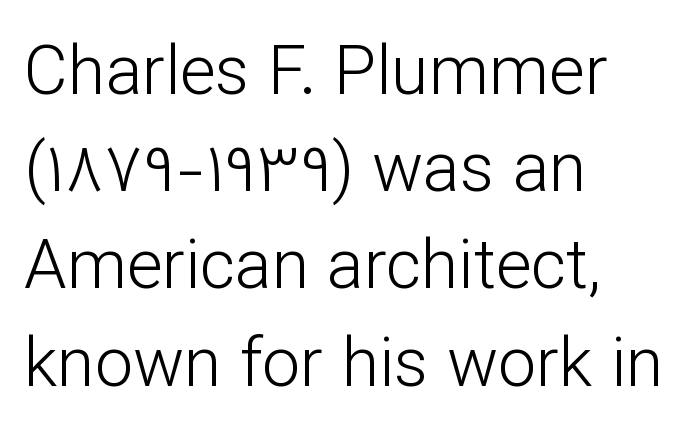
{"serif": "no", "italic": "no", "bold": "no", "weight": "light", "width": "normal", "stroke_contrast": "low", "x_height": "medium", "monospaced": "no", "underline": "no", "align": "left", "line_spacing": "normal", "line_spacing_ratio": 1.43, "letter_spacing": "normal", "letter_spacing_em": 0.0, "glyph_px": 68}
